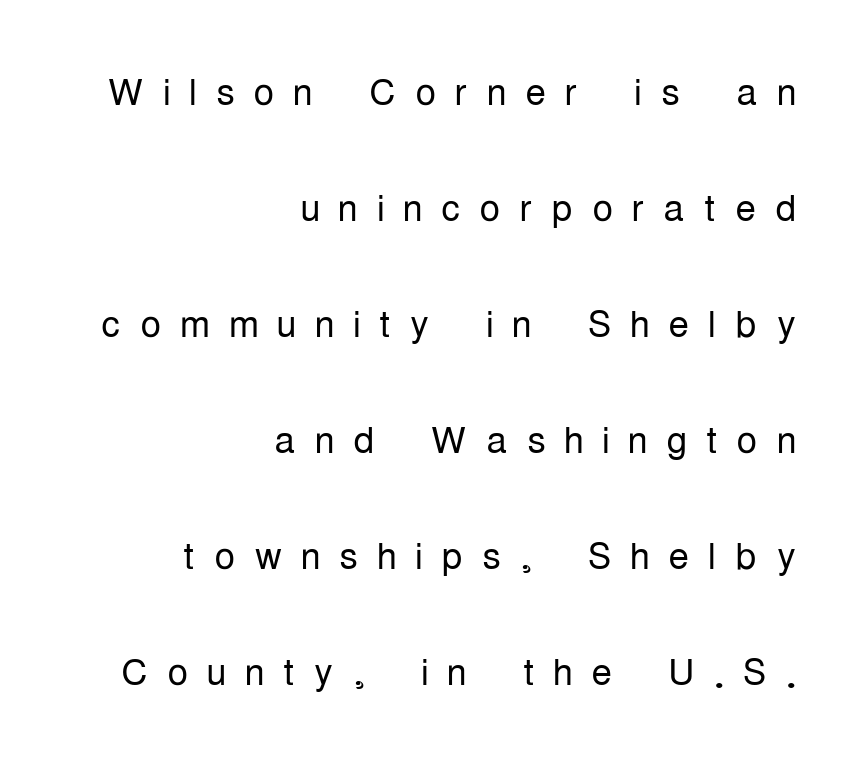
{"serif": "no", "italic": "no", "bold": "no", "weight": "light", "width": "condensed", "stroke_contrast": "low", "x_height": "medium", "monospaced": "no", "underline": "no", "align": "right", "line_spacing": "loose", "line_spacing_ratio": 2.23, "letter_spacing": "wide", "letter_spacing_em": 0.36, "glyph_px": 52}
